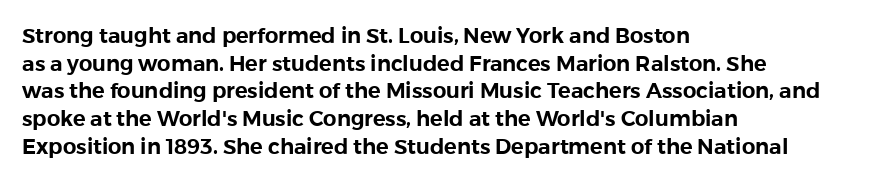
The image shows 21 px text type, upright; set left-aligned, normal line spacing (1.32x), normal letter spacing, not underlined.
